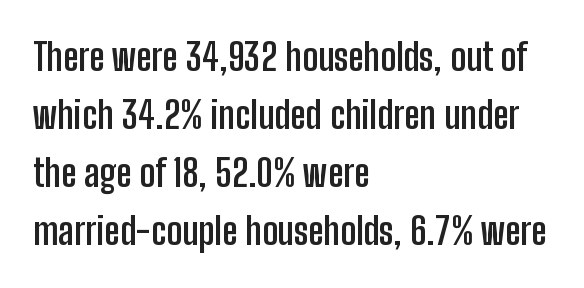
The image shows 38 px semibold, condensed sans-serif type, upright; set left-aligned, normal line spacing (1.53x), normal letter spacing, not underlined; low stroke contrast and a medium x-height.
